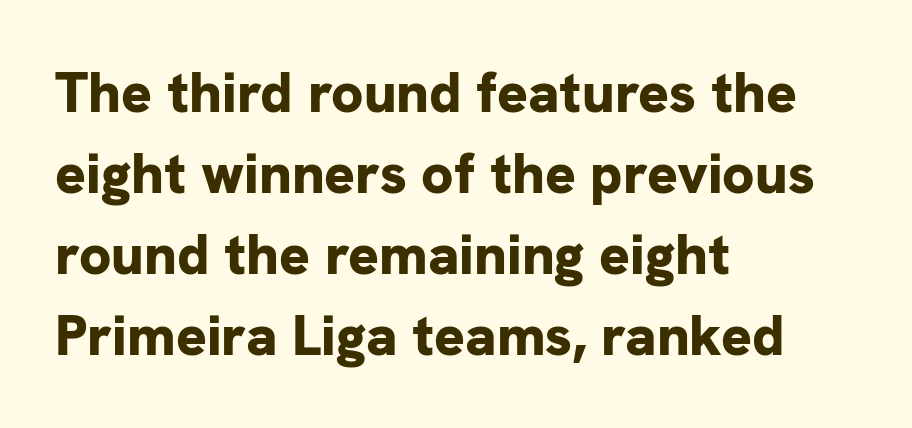
Q: Is the text bold? A: Yes.
Q: Is the text italic (slanted)? A: No, it is upright.
Q: Is the typeface a serif or a sans-serif typeface? A: Sans-serif.
Q: Is the text underlined? A: No.
Q: How is the paragraph aligned? A: Left-aligned.
Q: Is the spacing between letters normal or unusually wide? A: Normal.
Q: Is the spacing between lines tight, normal or loose? A: Normal.
Q: Width (condensed, normal, or wide)? A: Normal.
Q: Stroke contrast? A: Low.
Q: x-height? A: Medium.
Q: Monospaced? A: No.
